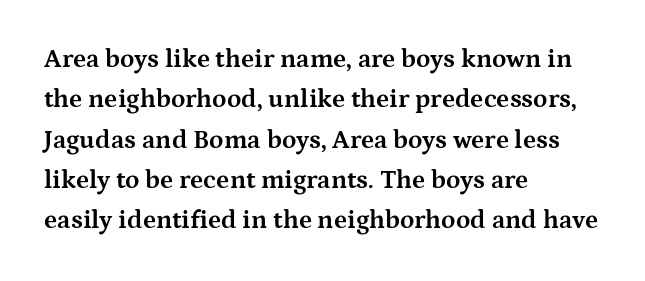
{"italic": "no", "bold": "yes", "underline": "no", "align": "left", "line_spacing": "normal", "line_spacing_ratio": 1.55, "letter_spacing": "normal", "letter_spacing_em": 0.0, "glyph_px": 26}
